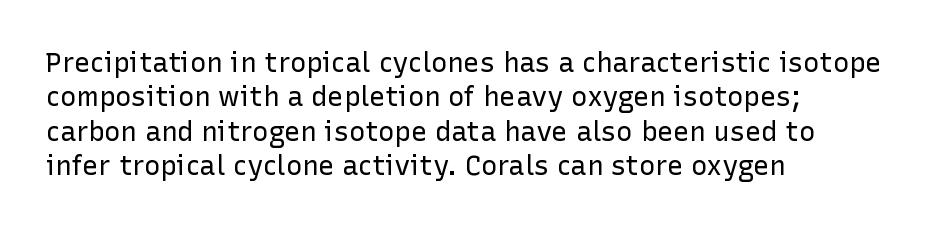
{"italic": "no", "bold": "no", "underline": "no", "align": "left", "line_spacing": "normal", "line_spacing_ratio": 1.27, "letter_spacing": "normal", "letter_spacing_em": 0.0, "glyph_px": 27}
